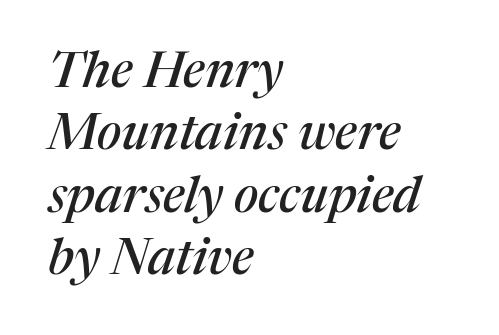
A bare baseline throughout the passage. The face used here is proportionally spaced, like ordinary book or web type. Leading: standard. The paragraph shown leans on its left margin.
